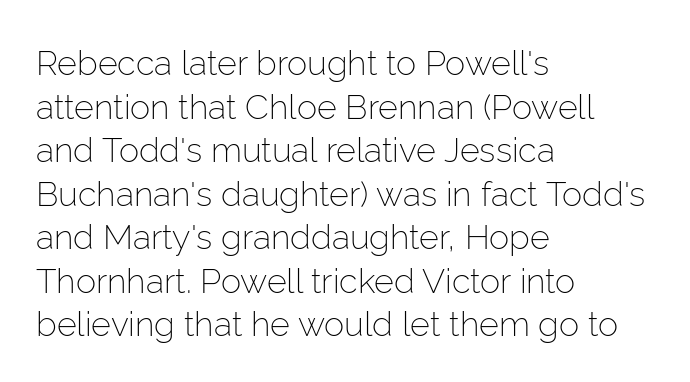
{"serif": "no", "italic": "no", "bold": "no", "weight": "light", "width": "normal", "stroke_contrast": "low", "x_height": "medium", "monospaced": "no", "underline": "no", "align": "left", "line_spacing": "normal", "line_spacing_ratio": 1.28, "letter_spacing": "normal", "letter_spacing_em": 0.0, "glyph_px": 34}
